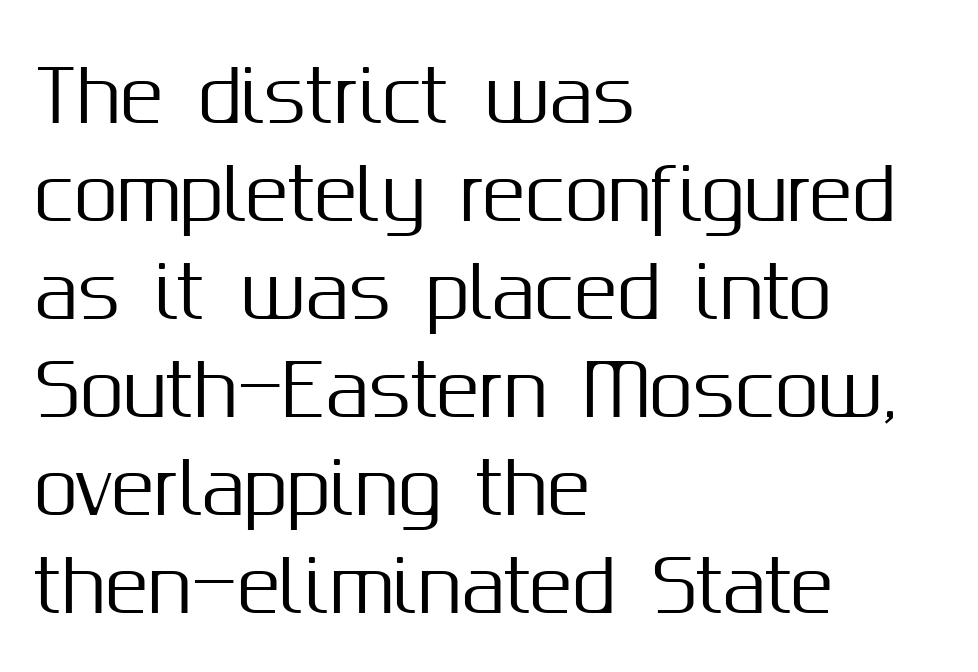
{"serif": "no", "italic": "no", "width": "normal", "stroke_contrast": "medium", "x_height": "medium", "monospaced": "no", "underline": "no", "align": "left", "line_spacing": "normal", "line_spacing_ratio": 1.38, "letter_spacing": "normal", "letter_spacing_em": 0.0, "glyph_px": 71}
